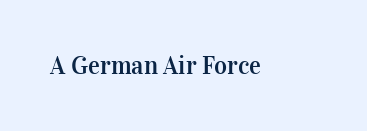
{"italic": "no", "underline": "no", "letter_spacing": "normal", "letter_spacing_em": 0.0, "glyph_px": 25}
